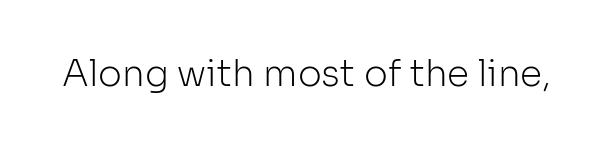
Each letter's strokes conclude bluntly, with no projecting serifs. Does the lettering tilt? It doesn't — this is upright. These lines are rendered in a variable-pitch font. The space directly below the letters is spotless.
